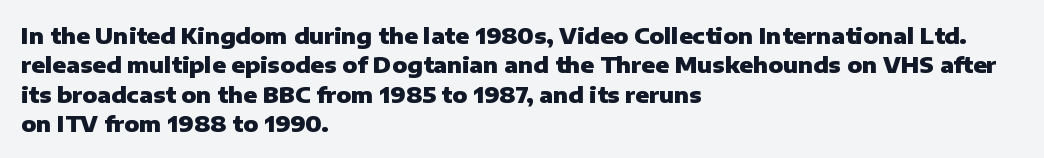
The image shows 22 px bold type, upright; set left-aligned, normal line spacing (1.33x), normal letter spacing, not underlined.
